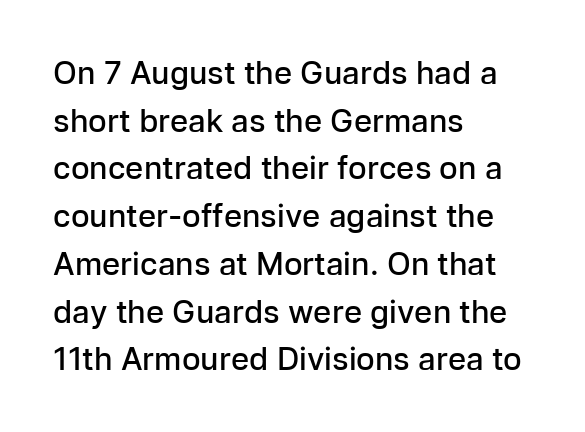
Q: Is the text bold? A: Semi-bold.
Q: Is the text italic (slanted)? A: No, it is upright.
Q: Is the typeface a serif or a sans-serif typeface? A: Sans-serif.
Q: Is the text underlined? A: No.
Q: How is the paragraph aligned? A: Left-aligned.
Q: Is the spacing between letters normal or unusually wide? A: Normal.
Q: Is the spacing between lines tight, normal or loose? A: Normal.
Q: Width (condensed, normal, or wide)? A: Normal.
Q: Stroke contrast? A: Low.
Q: x-height? A: Medium.
Q: Monospaced? A: No.
